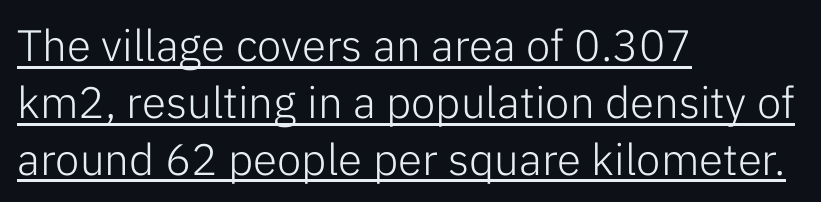
Q: Is the text bold? A: No.
Q: Is the text italic (slanted)? A: No, it is upright.
Q: Is the typeface a serif or a sans-serif typeface? A: Sans-serif.
Q: Is the text underlined? A: Yes.
Q: How is the paragraph aligned? A: Left-aligned.
Q: Is the spacing between letters normal or unusually wide? A: Normal.
Q: Is the spacing between lines tight, normal or loose? A: Normal.
Q: Width (condensed, normal, or wide)? A: Normal.
Q: Stroke contrast? A: Low.
Q: x-height? A: Medium.
Q: Monospaced? A: No.
